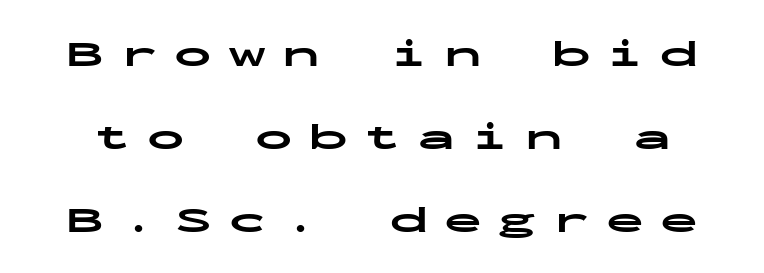
{"serif": "no", "italic": "no", "bold": "yes", "weight": "bold", "width": "wide", "stroke_contrast": "low", "x_height": "medium", "monospaced": "yes", "underline": "no", "line_spacing": "loose", "line_spacing_ratio": 2.18, "letter_spacing": "wide", "letter_spacing_em": 0.42, "glyph_px": 38}
